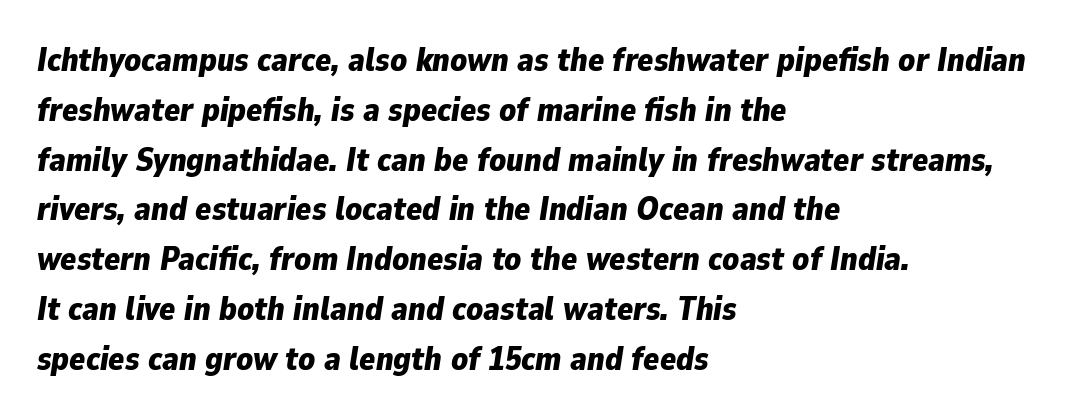
Q: Is the text bold? A: Yes.
Q: Is the text italic (slanted)? A: Yes, it leans right by about 9 degrees.
Q: Is the text underlined? A: No.
Q: How is the paragraph aligned? A: Left-aligned.
Q: Is the spacing between letters normal or unusually wide? A: Normal.
Q: Is the spacing between lines tight, normal or loose? A: Normal.
Q: Width (condensed, normal, or wide)? A: Normal.
Q: Stroke contrast? A: Low.
Q: x-height? A: Medium.
Q: Monospaced? A: No.
